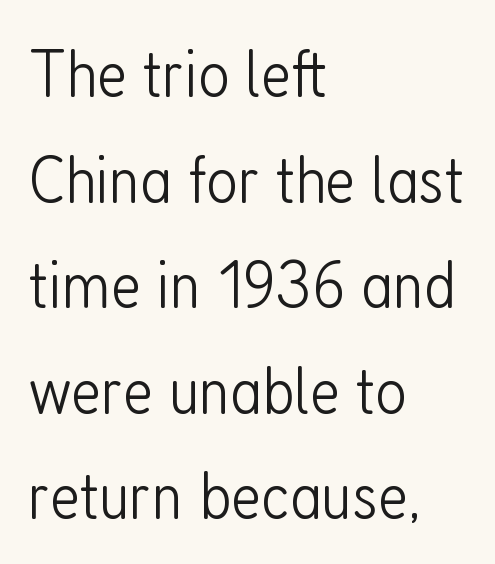
Q: Is the text bold? A: No.
Q: Is the text italic (slanted)? A: No, it is upright.
Q: Is the typeface a serif or a sans-serif typeface? A: Sans-serif.
Q: Is the text underlined? A: No.
Q: How is the paragraph aligned? A: Left-aligned.
Q: Is the spacing between letters normal or unusually wide? A: Normal.
Q: Is the spacing between lines tight, normal or loose? A: Normal.
Q: Width (condensed, normal, or wide)? A: Condensed.
Q: Stroke contrast? A: Low.
Q: x-height? A: Medium.
Q: Monospaced? A: No.
